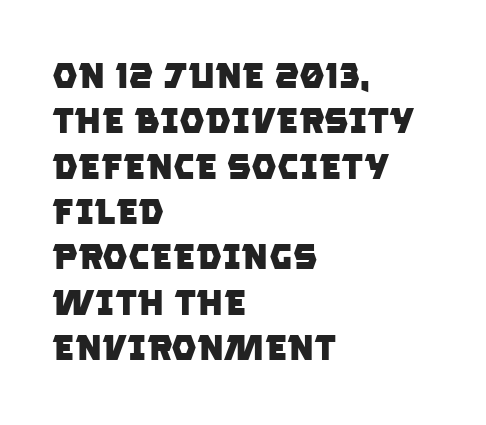
Q: Is the text bold? A: Yes.
Q: Is the typeface a serif or a sans-serif typeface? A: Sans-serif.
Q: Is the text underlined? A: No.
Q: How is the paragraph aligned? A: Left-aligned.
Q: Is the spacing between letters normal or unusually wide? A: Normal.
Q: Is the spacing between lines tight, normal or loose? A: Normal.
Q: Width (condensed, normal, or wide)? A: Normal.
Q: Stroke contrast? A: Low.
Q: x-height? A: Large.
Q: Monospaced? A: No.
